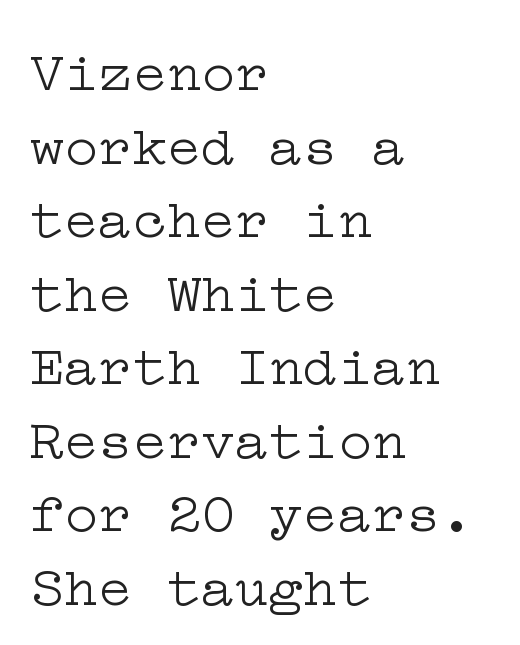
The image shows 57 px light, wide serif type, upright; set left-aligned, normal line spacing (1.29x), normal letter spacing, not underlined; low stroke contrast and a medium x-height.
